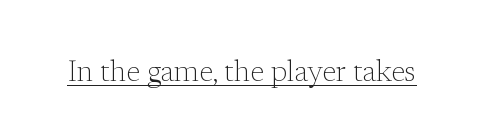
{"serif": "yes", "italic": "no", "bold": "no", "weight": "light", "width": "normal", "stroke_contrast": "low", "x_height": "medium", "monospaced": "no", "underline": "yes", "letter_spacing": "normal", "letter_spacing_em": 0.0, "glyph_px": 29}
